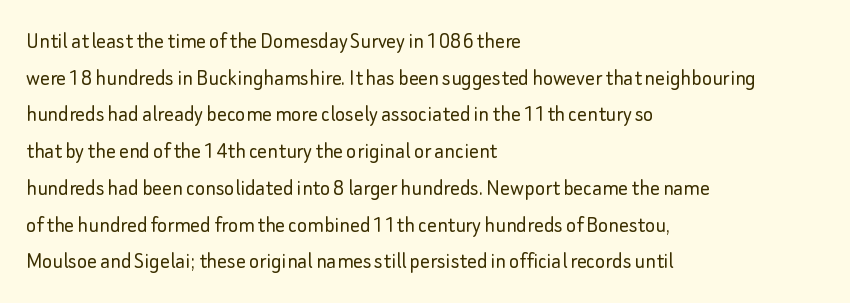
The image shows 24 px text type, upright; set left-aligned, normal line spacing (1.53x), normal letter spacing, not underlined.
